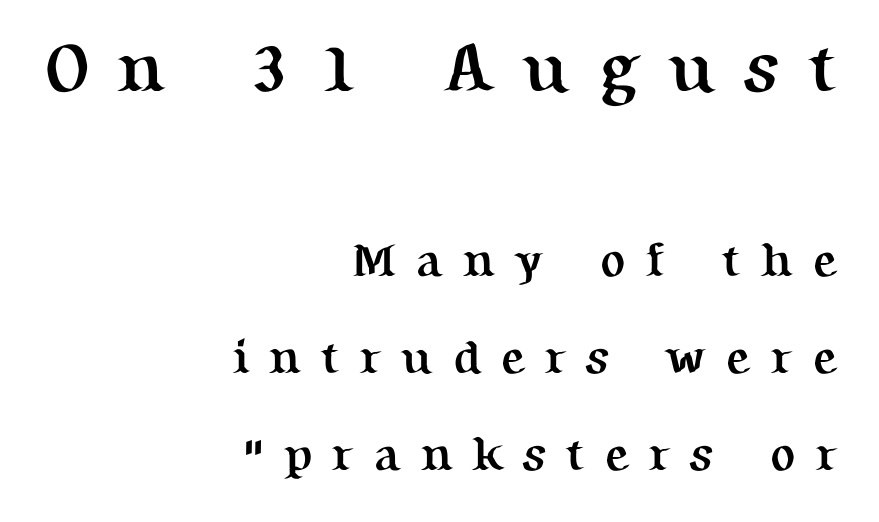
Q: Is the text bold? A: Yes.
Q: Is the text italic (slanted)? A: No, it is upright.
Q: Is the typeface a serif or a sans-serif typeface? A: Serif.
Q: Is the text underlined? A: No.
Q: How is the paragraph aligned? A: Right-aligned.
Q: Is the spacing between letters normal or unusually wide? A: Unusually wide.
Q: Is the spacing between lines tight, normal or loose? A: Loose.
Q: Which block of text is set in a larger size, the first (top) or the second (bottom)? A: The first (top) one.
Q: Width (condensed, normal, or wide)? A: Normal.
Q: Stroke contrast? A: Medium.
Q: x-height? A: Medium.
Q: Monospaced? A: No.
